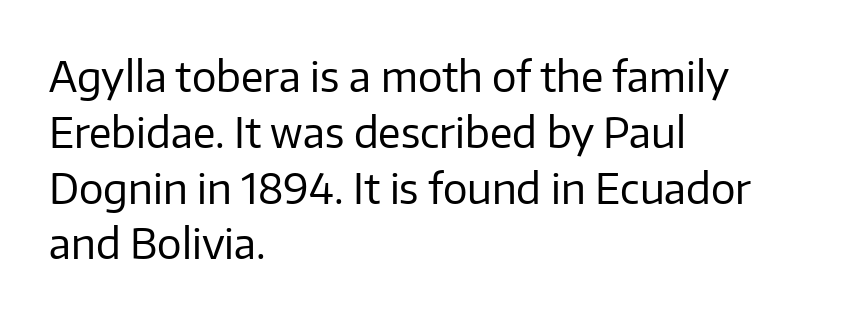
The image shows 41 px regular-weight sans-serif type, upright; set left-aligned, normal line spacing (1.36x), normal letter spacing, not underlined; low stroke contrast and a medium x-height.
